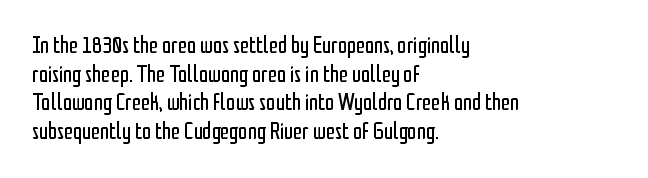
Beneath every word, the page is bare. On a weight scale, this lands at 450 or below. Look at the tracking — it's just the regular setting, nothing added. The typesetter chose a ragged-right arrangement here. Upright lettering throughout.
